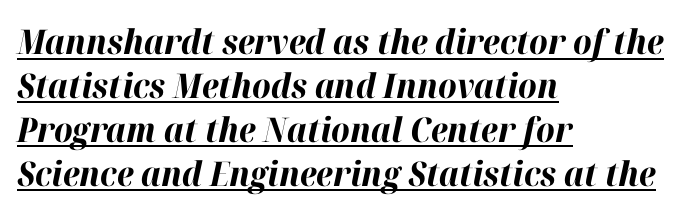
{"italic": "yes", "lean": "right", "slant_degrees": 12, "bold": "yes", "weight": "bold", "width": "normal", "stroke_contrast": "high", "x_height": "medium", "monospaced": "no", "underline": "yes", "align": "left", "line_spacing": "normal", "line_spacing_ratio": 1.29, "letter_spacing": "normal", "letter_spacing_em": 0.0, "glyph_px": 34}
